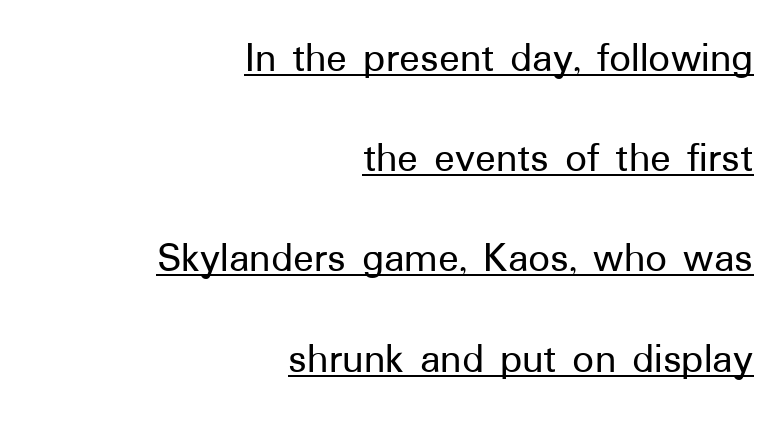
{"serif": "no", "italic": "no", "width": "normal", "stroke_contrast": "low", "x_height": "medium", "monospaced": "no", "underline": "yes", "align": "right", "line_spacing": "loose", "line_spacing_ratio": 2.33, "letter_spacing": "normal", "letter_spacing_em": 0.0, "glyph_px": 43}
